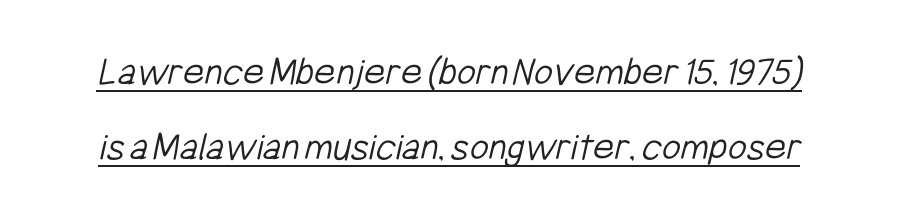
Students, observe the line beneath the letters — that is underlining. I'd call this a sans setting — the letters go barefoot. The letters advance in unequal steps, a hallmark of proportional type. Unbolded letterforms with no extra heft. In terms of letterspacing, this is plain default setting.
